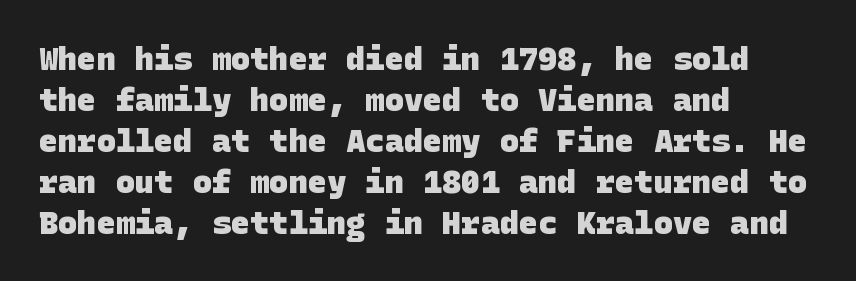
Q: Is the text bold? A: Yes.
Q: Is the typeface a serif or a sans-serif typeface? A: Sans-serif.
Q: Is the text underlined? A: No.
Q: How is the paragraph aligned? A: Left-aligned.
Q: Is the spacing between letters normal or unusually wide? A: Normal.
Q: Is the spacing between lines tight, normal or loose? A: Normal.
Q: Width (condensed, normal, or wide)? A: Normal.
Q: Stroke contrast? A: Low.
Q: x-height? A: Large.
